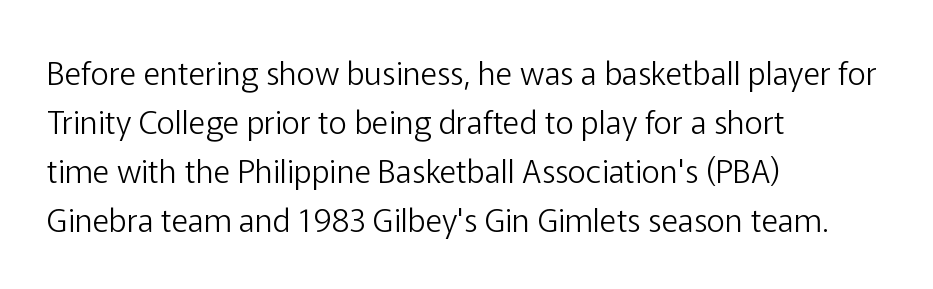
Q: Is the text bold? A: No.
Q: Is the text italic (slanted)? A: No, it is upright.
Q: Is the typeface a serif or a sans-serif typeface? A: Sans-serif.
Q: Is the text underlined? A: No.
Q: How is the paragraph aligned? A: Left-aligned.
Q: Is the spacing between letters normal or unusually wide? A: Normal.
Q: Is the spacing between lines tight, normal or loose? A: Normal.
Q: Width (condensed, normal, or wide)? A: Normal.
Q: Stroke contrast? A: Low.
Q: x-height? A: Medium.
Q: Monospaced? A: No.
